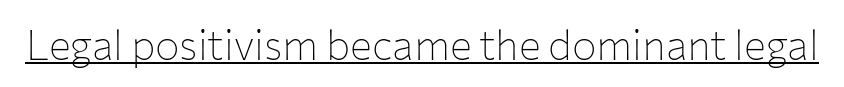
{"serif": "no", "italic": "no", "bold": "no", "weight": "thin", "width": "normal", "stroke_contrast": "low", "x_height": "medium", "monospaced": "no", "underline": "yes", "letter_spacing": "normal", "letter_spacing_em": 0.0, "glyph_px": 41}
